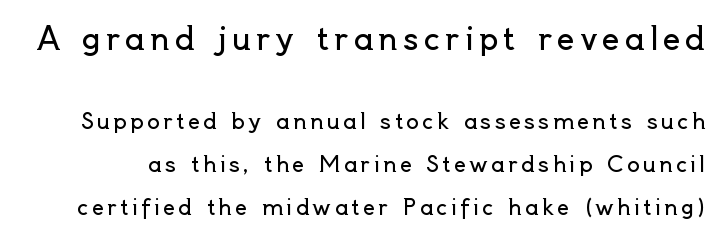
{"serif": "no", "italic": "no", "bold": "no", "weight": "regular", "width": "normal", "x_height": "small", "monospaced": "no", "underline": "no", "line_spacing": "loose", "line_spacing_ratio": 2.06, "larger_block": "first", "size_ratio": 1.48, "glyph_px": 31}
